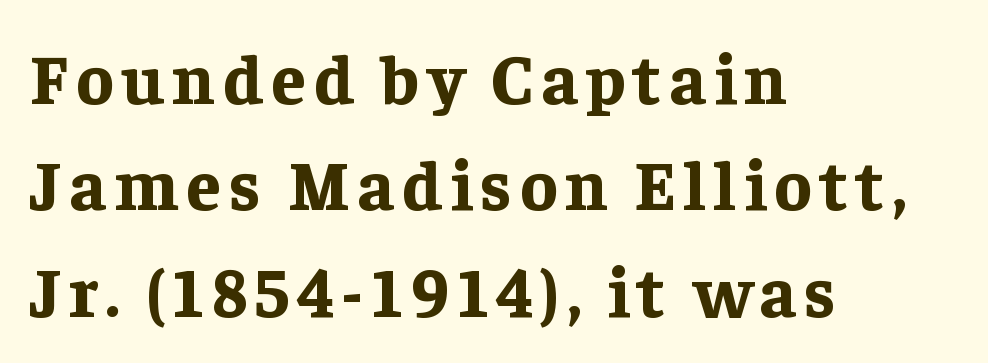
Unlike italic type, these characters show no tilt at all. Yep, those are serifs on the letters. Horizontally, the lines are justified to the leading edge only. Regular leading.
